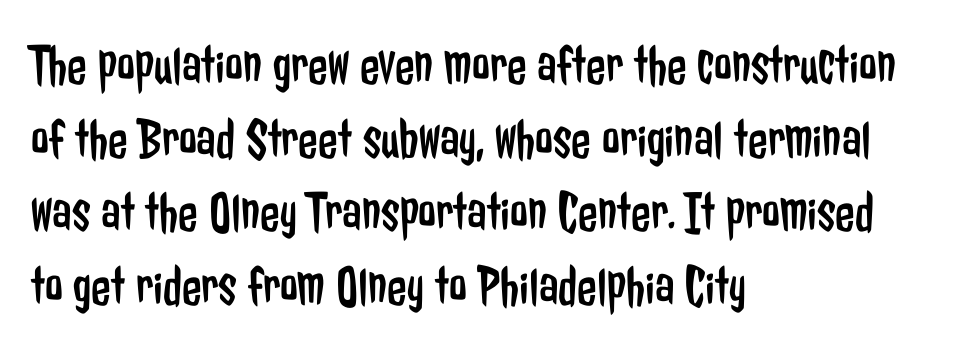
{"serif": "no", "italic": "no", "bold": "no", "weight": "regular", "width": "condensed", "stroke_contrast": "low", "x_height": "medium", "monospaced": "no", "underline": "no", "align": "left", "line_spacing": "normal", "line_spacing_ratio": 1.29, "letter_spacing": "normal", "letter_spacing_em": 0.0, "glyph_px": 57}
